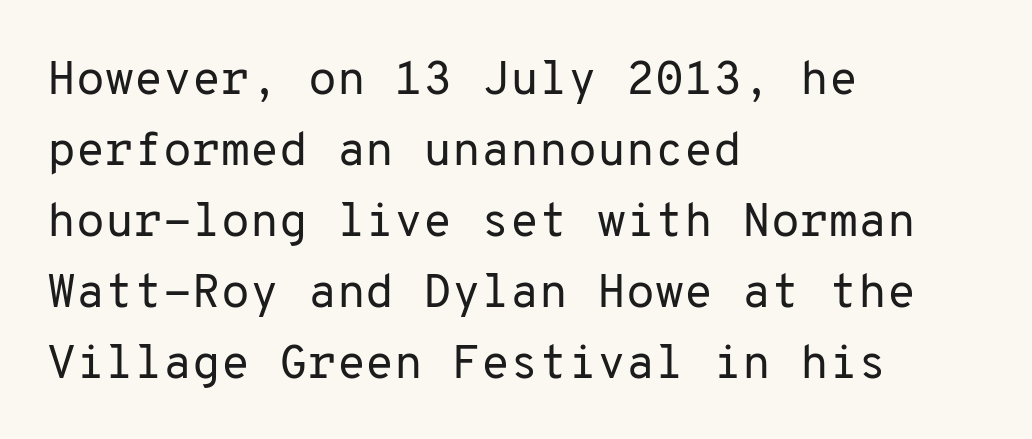
{"serif": "no", "italic": "no", "bold": "no", "weight": "regular", "width": "normal", "stroke_contrast": "low", "x_height": "medium", "monospaced": "yes", "underline": "no", "align": "left", "line_spacing": "normal", "line_spacing_ratio": 1.51, "letter_spacing": "normal", "letter_spacing_em": 0.0, "glyph_px": 47}
